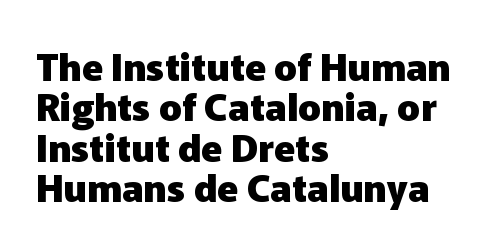
The image shows 38 px heavy sans-serif type, upright; set left-aligned, tight line spacing (1.06x), normal letter spacing, not underlined; low stroke contrast and a medium x-height.
